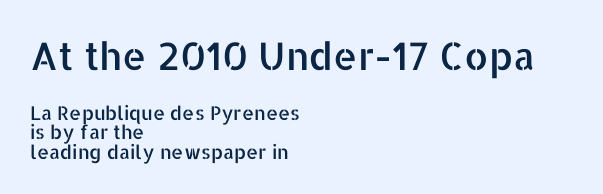
Q: Is the text italic (slanted)? A: No, it is upright.
Q: Is the typeface a serif or a sans-serif typeface? A: Sans-serif.
Q: Is the text underlined? A: No.
Q: How is the paragraph aligned? A: Left-aligned.
Q: Is the spacing between letters normal or unusually wide? A: Normal.
Q: Is the spacing between lines tight, normal or loose? A: Tight.
Q: Which block of text is set in a larger size, the first (top) or the second (bottom)? A: The first (top) one.
Q: Width (condensed, normal, or wide)? A: Normal.
Q: Stroke contrast? A: Low.
Q: x-height? A: Medium.
Q: Monospaced? A: No.
